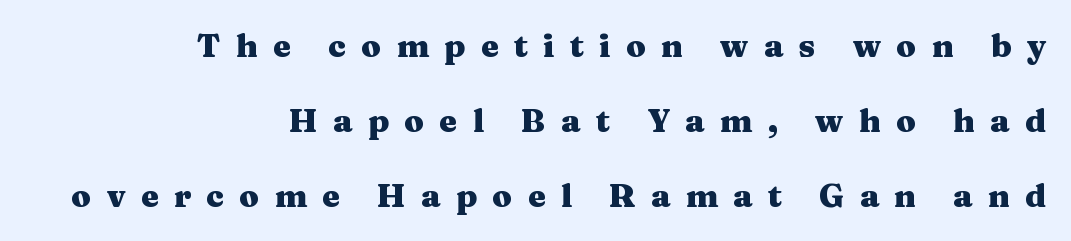
Underlining? Definitely not there. Substantial extra tracking has been applied to these lines. Ascenders rise straight up at ninety degrees. Is this a sans? No — the strokes have serifs.
